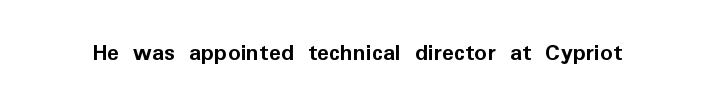
The image shows 25 px bold type, upright; set normal letter spacing, not underlined.
